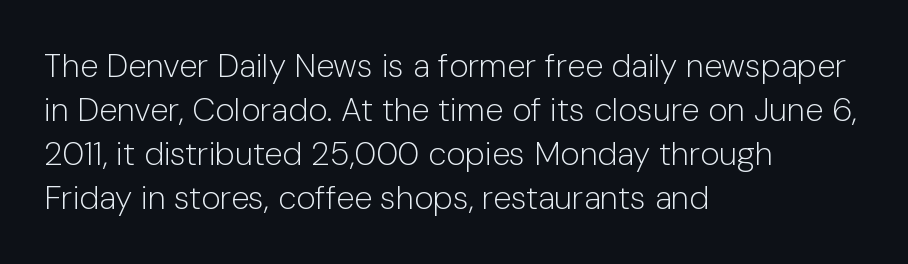
Q: Is the text bold? A: No.
Q: Is the text italic (slanted)? A: No, it is upright.
Q: Is the typeface a serif or a sans-serif typeface? A: Sans-serif.
Q: Is the text underlined? A: No.
Q: How is the paragraph aligned? A: Left-aligned.
Q: Is the spacing between letters normal or unusually wide? A: Normal.
Q: Is the spacing between lines tight, normal or loose? A: Normal.
Q: Width (condensed, normal, or wide)? A: Normal.
Q: Stroke contrast? A: Low.
Q: x-height? A: Medium.
Q: Monospaced? A: No.
